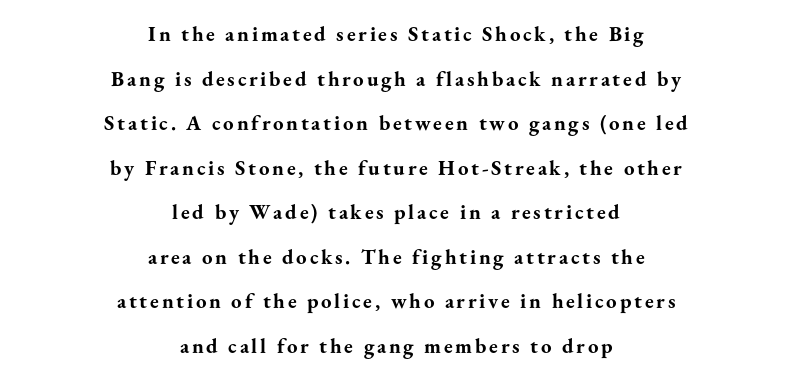
Q: Is the text bold? A: Yes.
Q: Is the text italic (slanted)? A: No, it is upright.
Q: Is the text underlined? A: No.
Q: How is the paragraph aligned? A: Centered.
Q: Is the spacing between lines tight, normal or loose? A: Loose.
